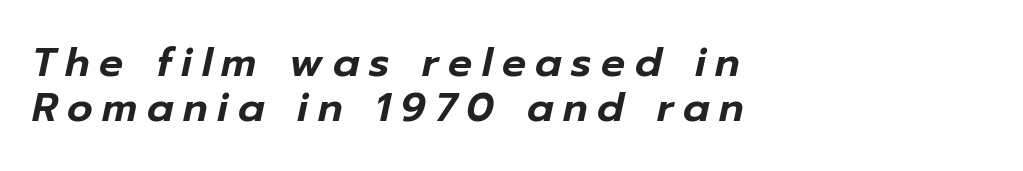
The image shows 40 px text type, italic (leaning right); set left-aligned, tight line spacing (1.13x), unusually wide letter spacing (+0.24 em), not underlined; low stroke contrast and a medium x-height.
